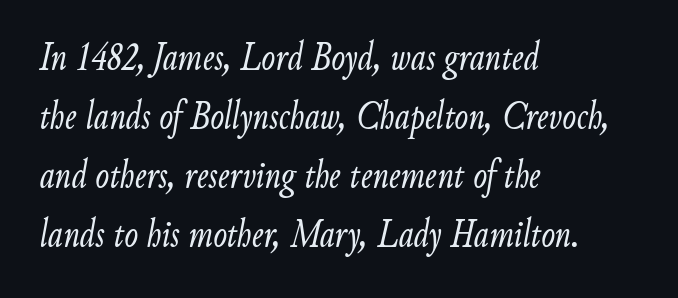
The image shows 41 px light, condensed type, italic (leaning right); set left-aligned, normal line spacing (1.44x), normal letter spacing, not underlined; low stroke contrast and a small x-height.
